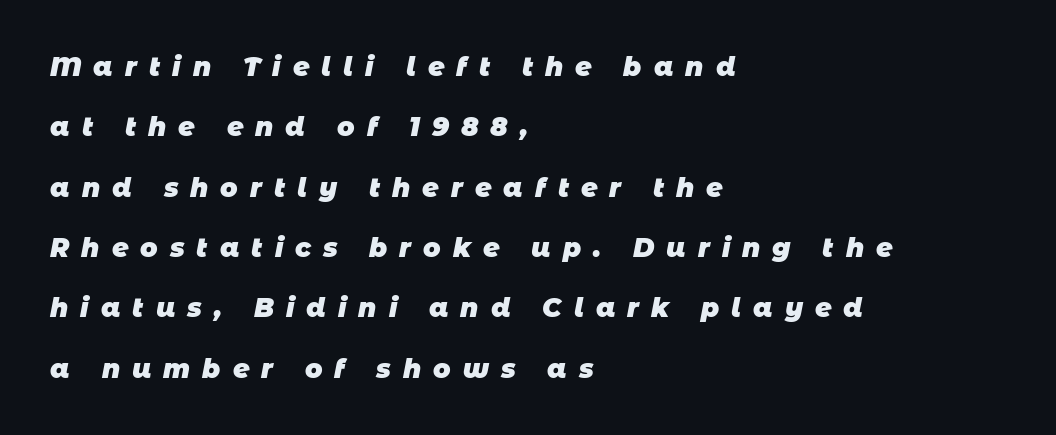
Q: Is the text bold? A: Yes.
Q: Is the text underlined? A: No.
Q: How is the paragraph aligned? A: Left-aligned.
Q: Is the spacing between letters normal or unusually wide? A: Unusually wide.
Q: Is the spacing between lines tight, normal or loose? A: Loose.
